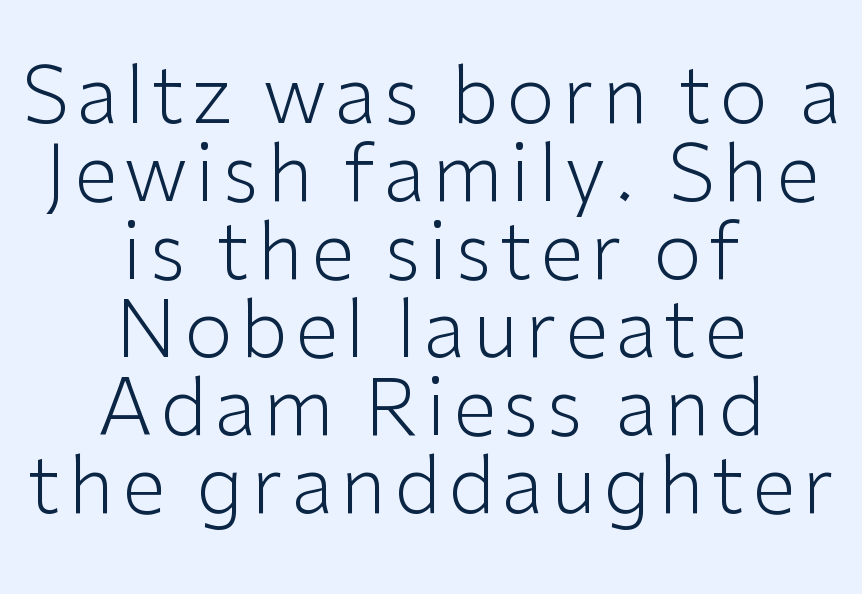
Q: Is the text bold? A: No.
Q: Is the text italic (slanted)? A: No, it is upright.
Q: Is the typeface a serif or a sans-serif typeface? A: Sans-serif.
Q: Is the text underlined? A: No.
Q: How is the paragraph aligned? A: Centered.
Q: Is the spacing between lines tight, normal or loose? A: Tight.
Q: Width (condensed, normal, or wide)? A: Normal.
Q: Stroke contrast? A: Low.
Q: x-height? A: Medium.
Q: Monospaced? A: No.
